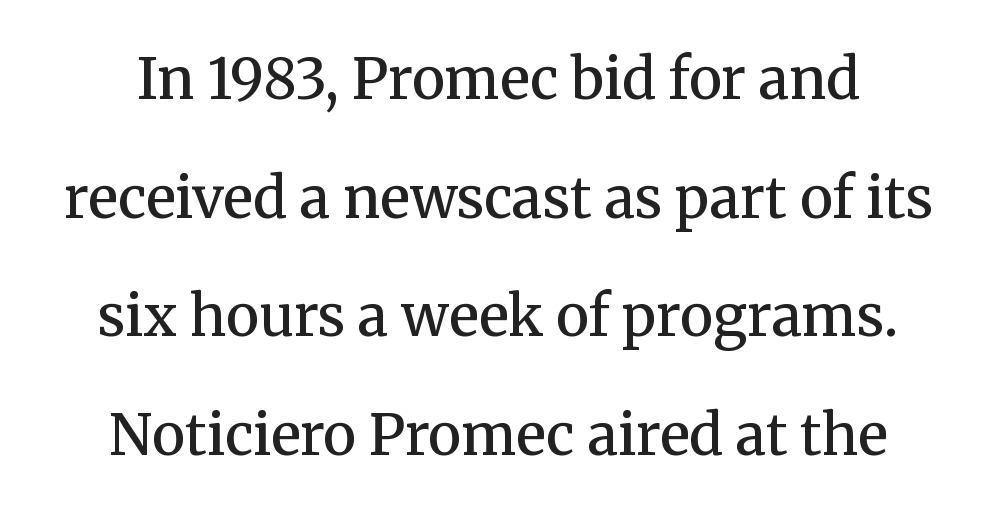
Q: Is the text bold? A: Semi-bold.
Q: Is the text italic (slanted)? A: No, it is upright.
Q: Is the typeface a serif or a sans-serif typeface? A: Serif.
Q: Is the text underlined? A: No.
Q: Is the spacing between letters normal or unusually wide? A: Normal.
Q: Is the spacing between lines tight, normal or loose? A: Loose.
Q: Width (condensed, normal, or wide)? A: Normal.
Q: Stroke contrast? A: Medium.
Q: x-height? A: Medium.
Q: Monospaced? A: No.
